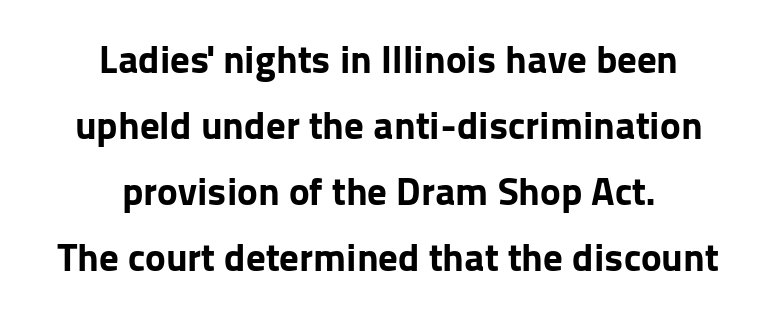
The image shows 39 px bold sans-serif type, upright; set centered, normal line spacing (1.69x), normal letter spacing, not underlined; low stroke contrast and a medium x-height.
